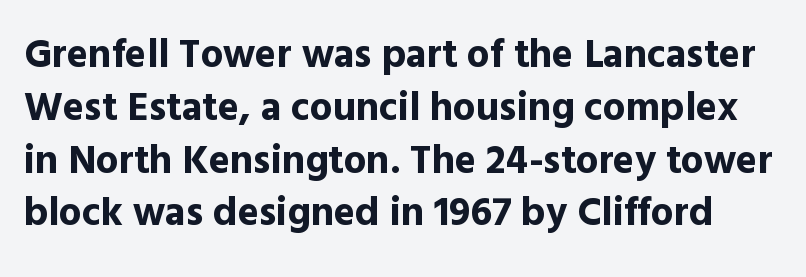
Vertical strokes here are truly vertical. Underline: absent. Leading: standard. You can tell from the bare stems that sans-serif type was used. Standard letterfit; no display-style spreading of the glyphs.
